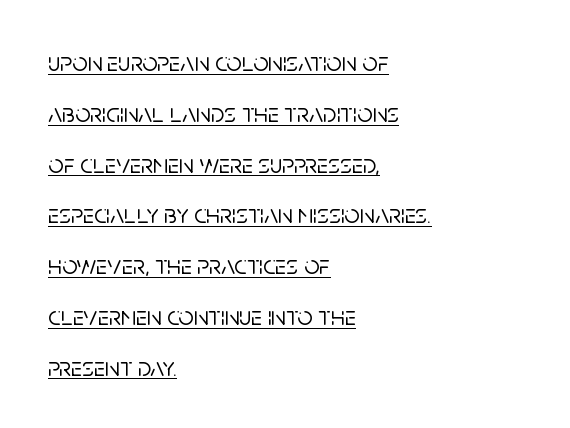
The image shows 27 px text type, upright; set left-aligned, line spacing 1.88x, normal letter spacing, underlined.
